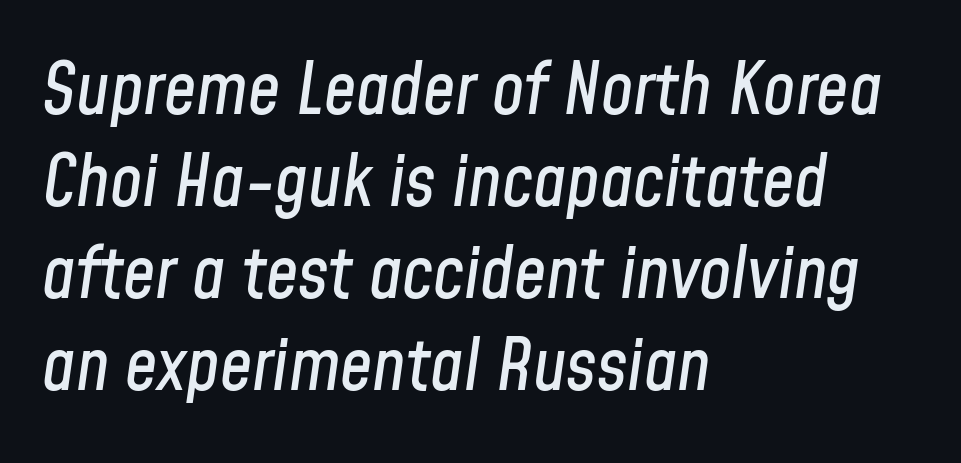
Students, note that the glyphs here touch the page at normal intervals. The letters advance in unequal steps, a hallmark of proportional type. The typography opts for an oblique posture over an upright one. Normally led — the rows are evenly, conventionally spaced. Descenders hang freely into open space. Caption: multi-line text, flush left, ragged right.
